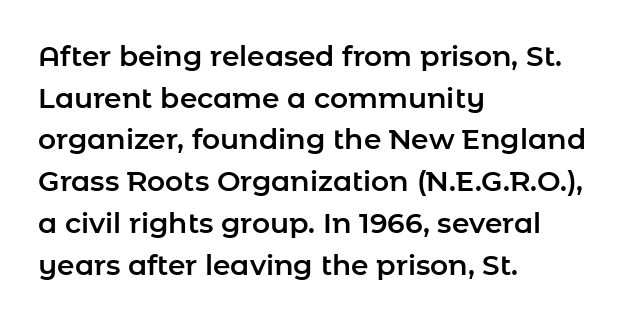
Q: Is the text italic (slanted)? A: No, it is upright.
Q: Is the typeface a serif or a sans-serif typeface? A: Sans-serif.
Q: Is the text underlined? A: No.
Q: How is the paragraph aligned? A: Left-aligned.
Q: Is the spacing between letters normal or unusually wide? A: Normal.
Q: Is the spacing between lines tight, normal or loose? A: Normal.
Q: Width (condensed, normal, or wide)? A: Normal.
Q: Stroke contrast? A: Low.
Q: x-height? A: Medium.
Q: Monospaced? A: No.
